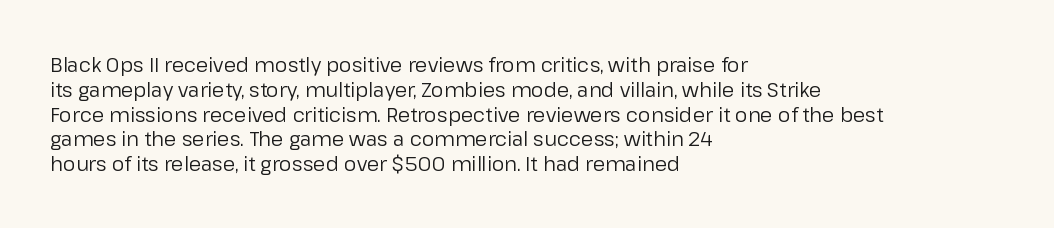
Each stroke keeps to a modest, everyday thickness or less. The type is set solid horizontally, with unmodified tracking. Italic: no, the glyphs are upright roman. In CSS terms this would be text-align: left.
